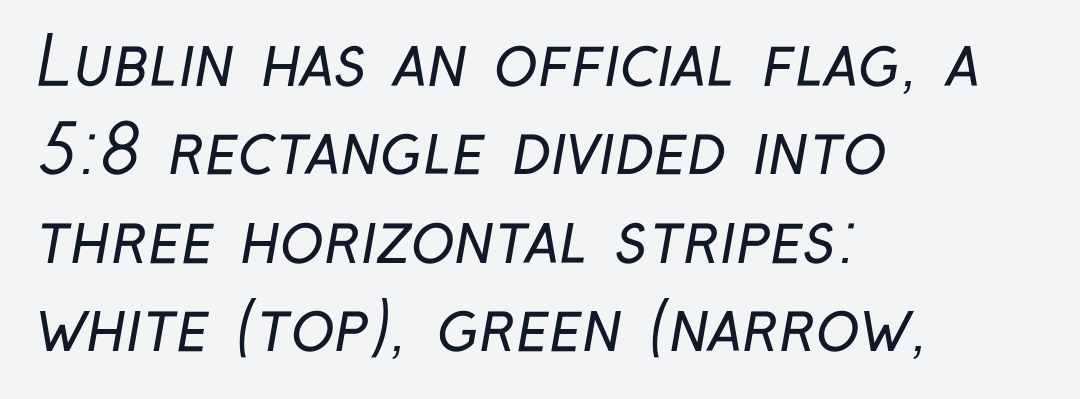
The image shows 66 px regular-weight, condensed sans-serif type; set left-aligned, normal line spacing (1.34x), normal letter spacing, not underlined; low stroke contrast and a medium x-height.
